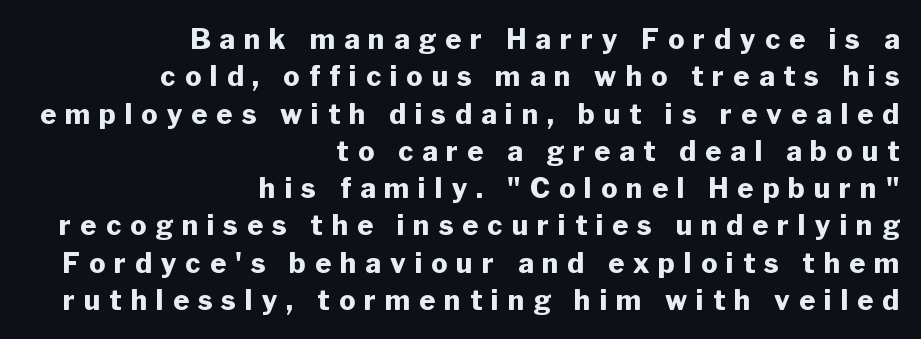
Teacher's note: observe the even right margin — that is flush-right alignment. The specimen omits any rule beneath the text block's lines. Chunky letters — that's bold for sure. Honestly, the letter spacing is so wide it's the main thing you notice.
